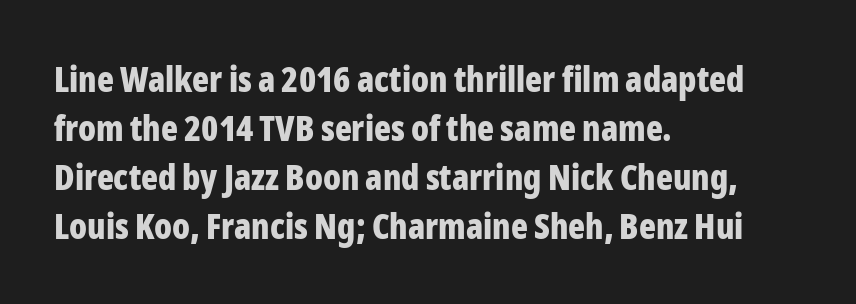
Caption: bold face, heavy strokes. Honestly, there is no underline to notice here at all. The type sits square on the baseline with zero lean. Here the designer chose a conventional face with non-uniform glyph widths.
